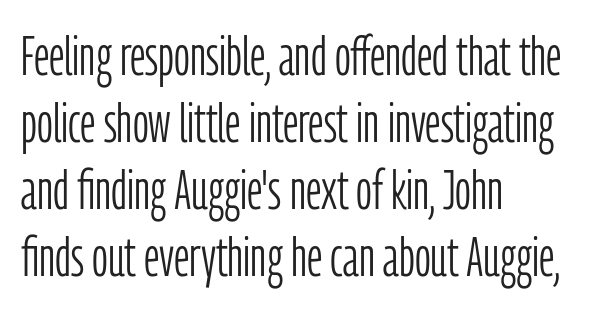
{"serif": "no", "italic": "no", "bold": "no", "weight": "light", "width": "condensed", "stroke_contrast": "low", "x_height": "medium", "monospaced": "no", "underline": "no", "align": "left", "line_spacing_ratio": 1.22, "letter_spacing": "normal", "letter_spacing_em": 0.0, "glyph_px": 55}
